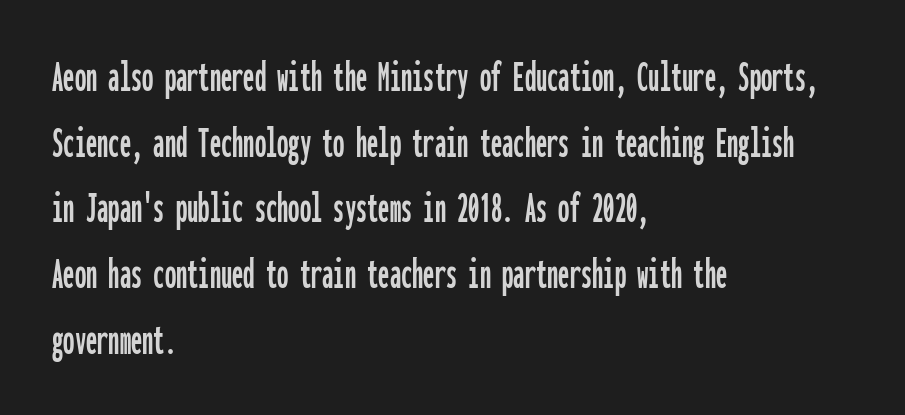
The image shows 45 px condensed sans-serif type, upright, monospaced; set left-aligned, normal line spacing (1.46x), normal letter spacing, not underlined; low stroke contrast and a medium x-height.
